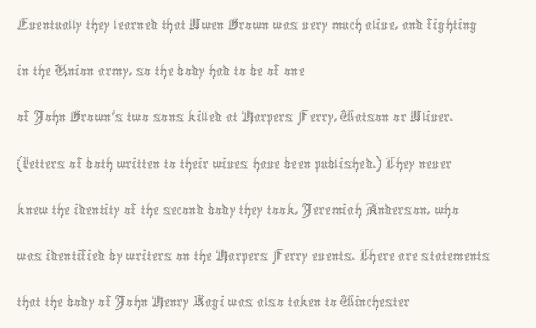
The image shows 34 px thin, condensed type, upright; set left-aligned, normal line spacing (1.36x), normal letter spacing, not underlined; a medium x-height.
